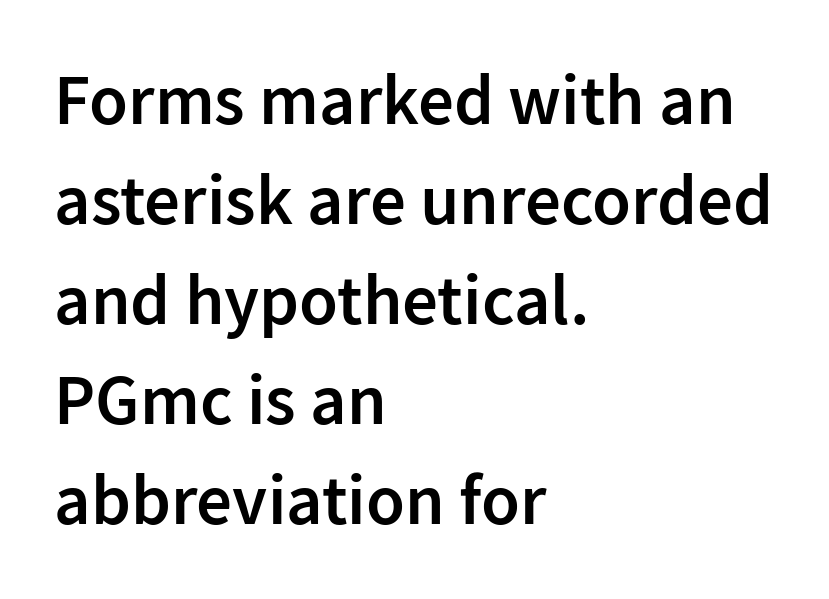
Q: Is the text bold? A: Semi-bold.
Q: Is the text italic (slanted)? A: No, it is upright.
Q: Is the typeface a serif or a sans-serif typeface? A: Sans-serif.
Q: Is the text underlined? A: No.
Q: How is the paragraph aligned? A: Left-aligned.
Q: Is the spacing between letters normal or unusually wide? A: Normal.
Q: Is the spacing between lines tight, normal or loose? A: Normal.
Q: Width (condensed, normal, or wide)? A: Normal.
Q: Stroke contrast? A: Low.
Q: x-height? A: Medium.
Q: Monospaced? A: No.
